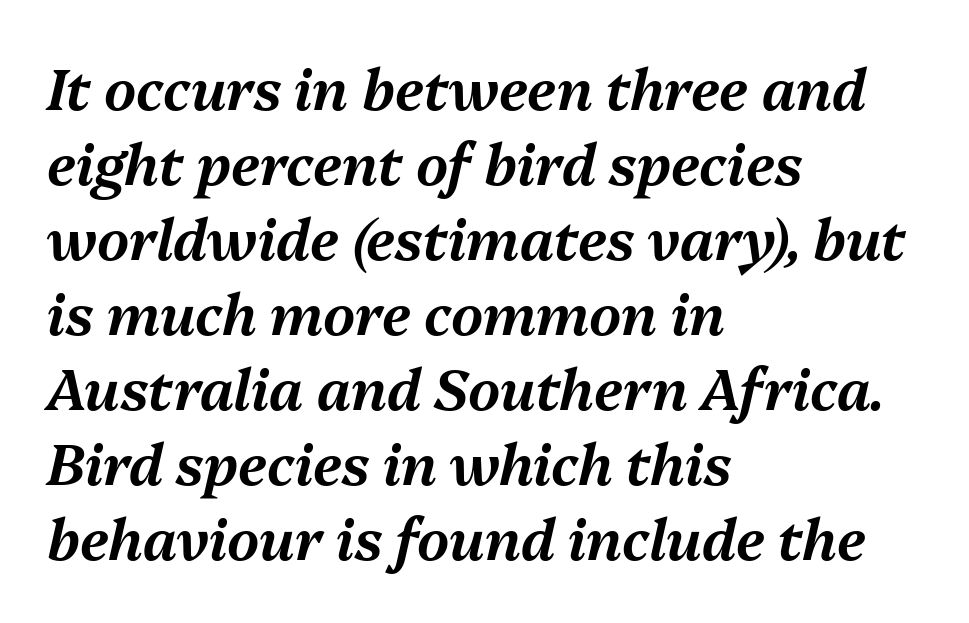
{"italic": "yes", "lean": "right", "slant_degrees": 13, "width": "normal", "stroke_contrast": "medium", "x_height": "medium", "monospaced": "no", "underline": "no", "align": "left", "line_spacing": "normal", "line_spacing_ratio": 1.34, "letter_spacing": "normal", "letter_spacing_em": 0.0, "glyph_px": 56}
